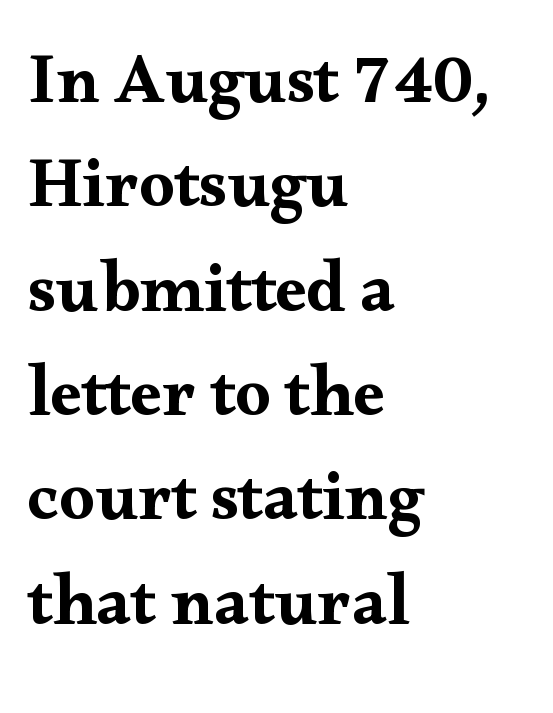
Q: Is the text italic (slanted)? A: No, it is upright.
Q: Is the typeface a serif or a sans-serif typeface? A: Serif.
Q: Is the text underlined? A: No.
Q: How is the paragraph aligned? A: Left-aligned.
Q: Is the spacing between letters normal or unusually wide? A: Normal.
Q: Is the spacing between lines tight, normal or loose? A: Normal.
Q: Width (condensed, normal, or wide)? A: Wide.
Q: Stroke contrast? A: Medium.
Q: x-height? A: Small.
Q: Monospaced? A: No.
